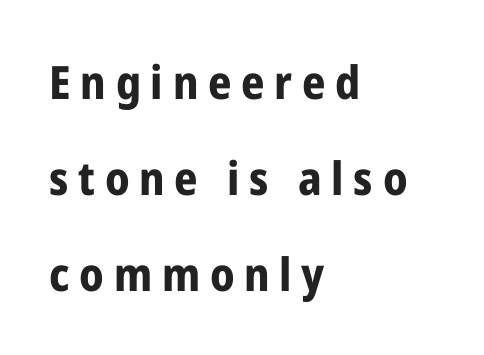
Q: Is the text bold? A: Yes.
Q: Is the text italic (slanted)? A: No, it is upright.
Q: Is the typeface a serif or a sans-serif typeface? A: Sans-serif.
Q: Is the text underlined? A: No.
Q: How is the paragraph aligned? A: Left-aligned.
Q: Is the spacing between letters normal or unusually wide? A: Unusually wide.
Q: Is the spacing between lines tight, normal or loose? A: Loose.
Q: Width (condensed, normal, or wide)? A: Condensed.
Q: Stroke contrast? A: Low.
Q: x-height? A: Medium.
Q: Monospaced? A: No.
